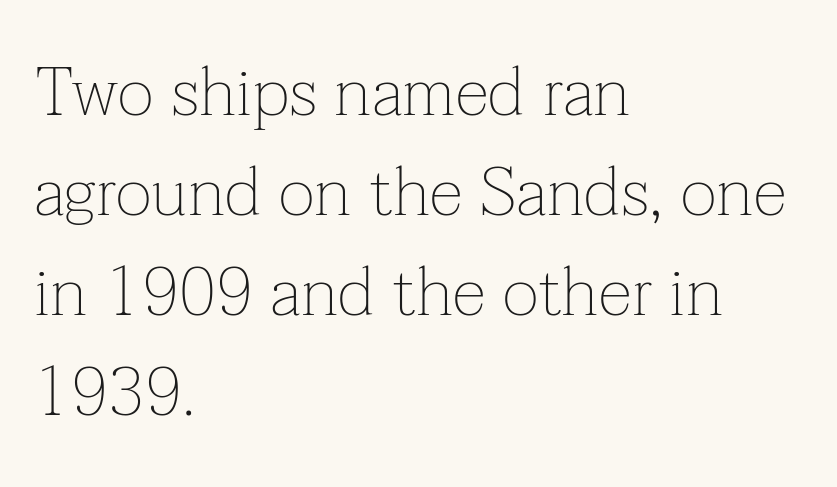
Q: Is the text bold? A: No.
Q: Is the text italic (slanted)? A: No, it is upright.
Q: Is the typeface a serif or a sans-serif typeface? A: Serif.
Q: Is the text underlined? A: No.
Q: How is the paragraph aligned? A: Left-aligned.
Q: Is the spacing between letters normal or unusually wide? A: Normal.
Q: Is the spacing between lines tight, normal or loose? A: Normal.
Q: Width (condensed, normal, or wide)? A: Normal.
Q: Stroke contrast? A: Low.
Q: x-height? A: Medium.
Q: Monospaced? A: No.
